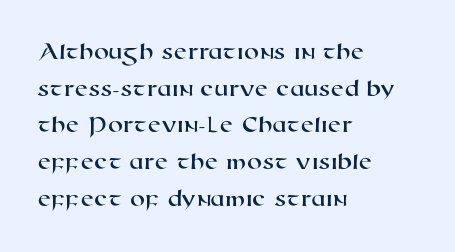
There is no visible air inserted between adjacent glyphs. The text block is weighted toward the left margin, trailing off unevenly rightward. Leading matches the norm, producing a regular column. Anything drawn beneath the words? Only blank space.
